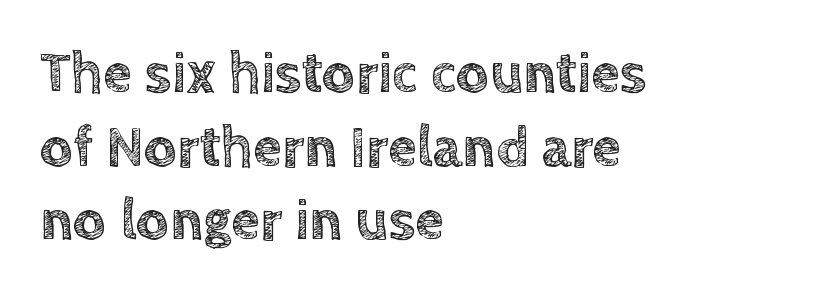
{"italic": "no", "width": "normal", "x_height": "large", "monospaced": "no", "underline": "no", "align": "left", "line_spacing": "normal", "line_spacing_ratio": 1.27, "letter_spacing": "normal", "letter_spacing_em": 0.0, "glyph_px": 58}
